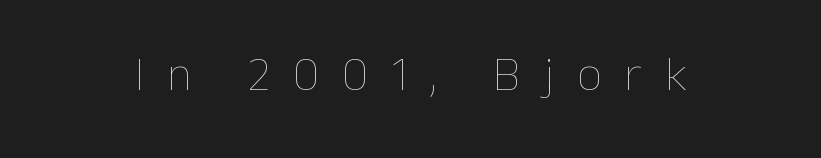
{"italic": "no", "bold": "no", "weight": "thin", "width": "normal", "stroke_contrast": "low", "x_height": "medium", "monospaced": "no", "underline": "no", "align": "center", "letter_spacing": "wide", "letter_spacing_em": 0.47, "glyph_px": 49}
